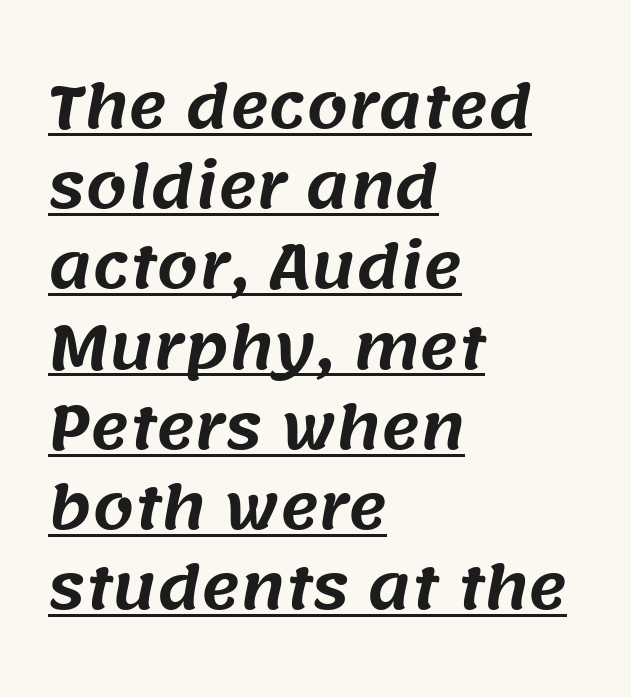
Q: Is the typeface a serif or a sans-serif typeface? A: Sans-serif.
Q: Is the text underlined? A: Yes.
Q: How is the paragraph aligned? A: Left-aligned.
Q: Is the spacing between letters normal or unusually wide? A: Normal.
Q: Is the spacing between lines tight, normal or loose? A: Normal.
Q: Width (condensed, normal, or wide)? A: Normal.
Q: Stroke contrast? A: Medium.
Q: x-height? A: Large.
Q: Monospaced? A: No.
